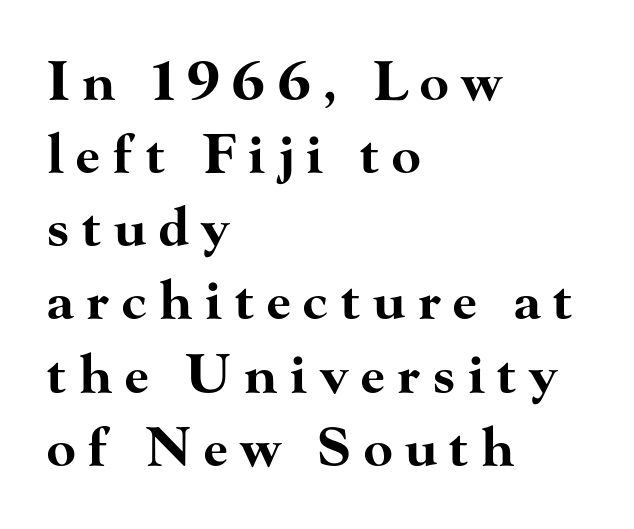
The image shows 53 px bold, wide serif type, upright; set left-aligned, normal line spacing (1.38x), unusually wide letter spacing (+0.24 em), not underlined; high stroke contrast and a small x-height.
